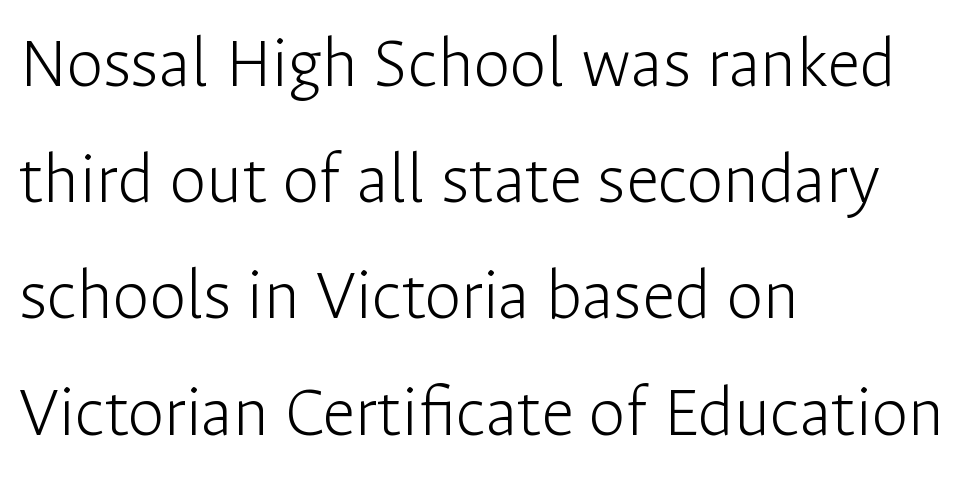
Q: Is the text bold? A: No.
Q: Is the text italic (slanted)? A: No, it is upright.
Q: Is the typeface a serif or a sans-serif typeface? A: Sans-serif.
Q: Is the text underlined? A: No.
Q: How is the paragraph aligned? A: Left-aligned.
Q: Is the spacing between letters normal or unusually wide? A: Normal.
Q: Is the spacing between lines tight, normal or loose? A: Normal.
Q: Width (condensed, normal, or wide)? A: Normal.
Q: Stroke contrast? A: Low.
Q: x-height? A: Medium.
Q: Monospaced? A: No.
